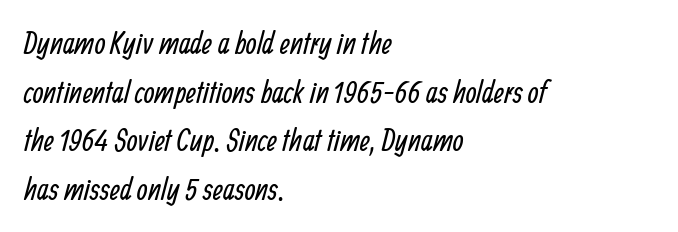
The image shows 31 px regular-weight, condensed sans-serif type; set left-aligned, normal line spacing (1.57x), normal letter spacing, not underlined; low stroke contrast and a medium x-height.
